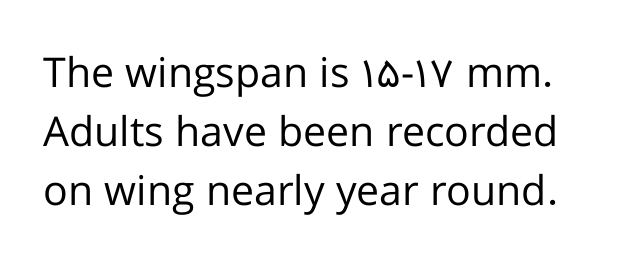
The image shows 41 px regular-weight sans-serif type, upright; set normal line spacing (1.44x), normal letter spacing, not underlined; low stroke contrast and a medium x-height.
